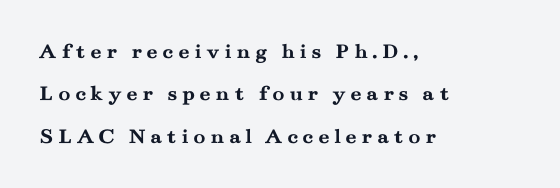
The image shows 22 px bold type, upright; set left-aligned, loose line spacing (1.93x), unusually wide letter spacing (+0.21 em), not underlined.
